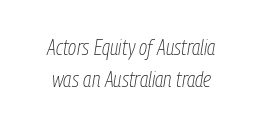
Evenly set lines give the paragraph a standard silhouette. Type without underlining. Caption: face not bold, strokes unweighted. Tracking here is standard; glyphs follow each other at the usual distance. Compared with ordinary roman type, these characters are visibly tilted.
